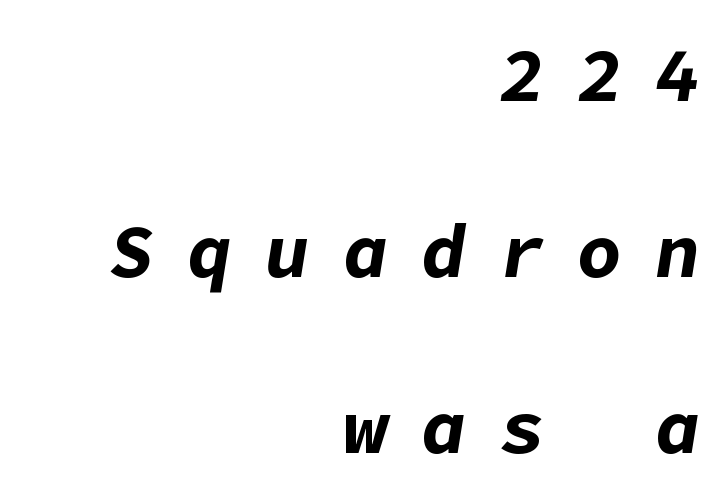
The image shows 75 px bold type, italic (leaning right); set right-aligned, loose line spacing (2.35x), unusually wide letter spacing (+0.44 em), not underlined; low stroke contrast and a medium x-height.
